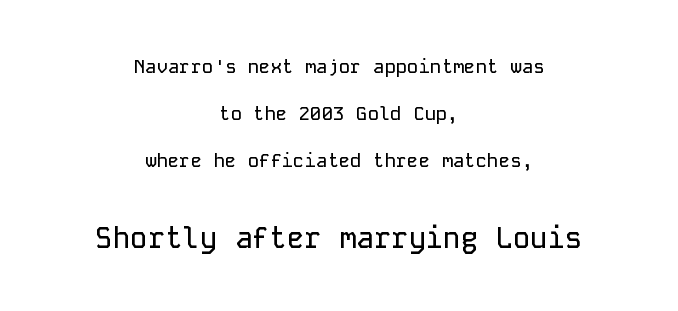
Q: Is the text italic (slanted)? A: No, it is upright.
Q: Is the typeface a serif or a sans-serif typeface? A: Sans-serif.
Q: Is the text underlined? A: No.
Q: How is the paragraph aligned? A: Centered.
Q: Is the spacing between letters normal or unusually wide? A: Normal.
Q: Is the spacing between lines tight, normal or loose? A: Loose.
Q: Which block of text is set in a larger size, the first (top) or the second (bottom)? A: The second (bottom) one.
Q: Width (condensed, normal, or wide)? A: Normal.
Q: Stroke contrast? A: Low.
Q: x-height? A: Medium.
Q: Monospaced? A: Yes.
